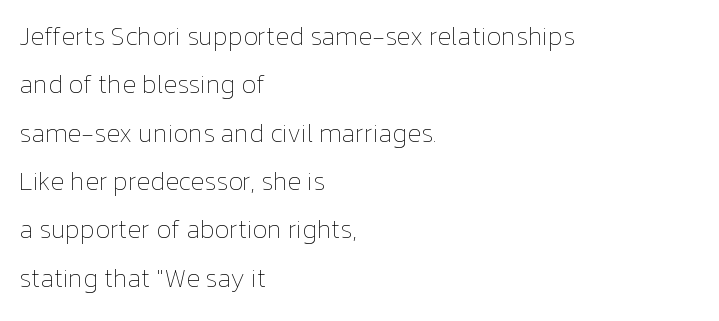
{"italic": "no", "bold": "no", "underline": "no", "align": "left", "line_spacing_ratio": 1.86, "letter_spacing": "normal", "letter_spacing_em": 0.0, "glyph_px": 26}
